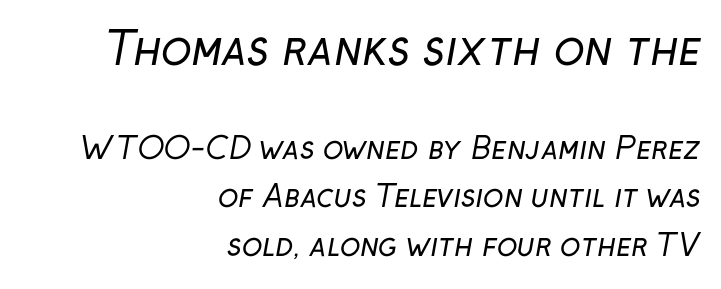
{"serif": "no", "bold": "no", "weight": "regular", "width": "normal", "stroke_contrast": "low", "x_height": "medium", "monospaced": "no", "underline": "no", "align": "right", "line_spacing": "normal", "line_spacing_ratio": 1.62, "letter_spacing": "normal", "letter_spacing_em": 0.0, "larger_block": "first", "size_ratio": 1.5, "glyph_px": 45}
